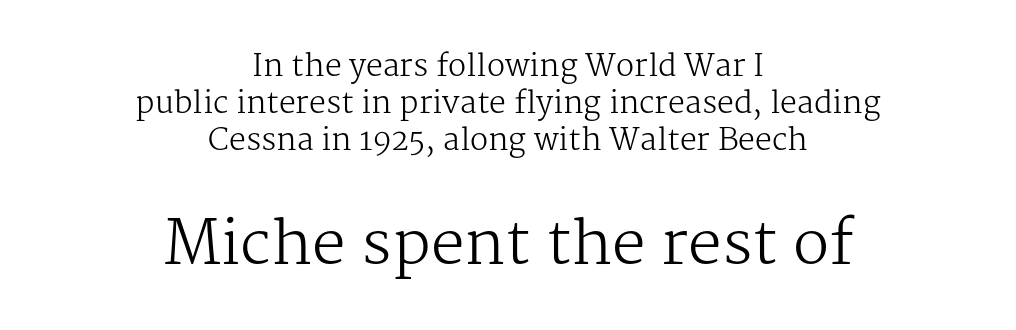
Old-style or modern, the face here clearly has serifs. Beneath every word, the page is bare. Reading top to bottom, the characters get bigger at the block break. The weight would be labelled regular, book, light, or lighter still.
